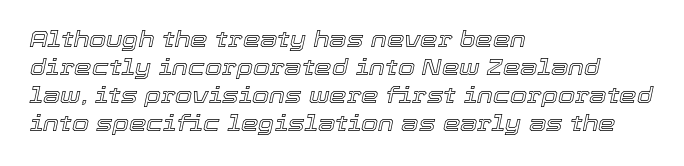
The image shows 22 px text type, italic (leaning right); set left-aligned, normal line spacing (1.27x), normal letter spacing, not underlined.
